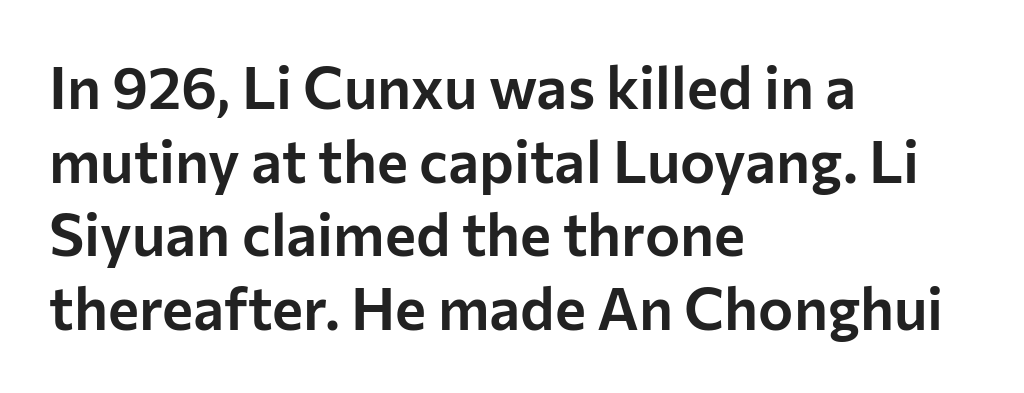
Q: Is the text italic (slanted)? A: No, it is upright.
Q: Is the typeface a serif or a sans-serif typeface? A: Sans-serif.
Q: Is the text underlined? A: No.
Q: How is the paragraph aligned? A: Left-aligned.
Q: Is the spacing between letters normal or unusually wide? A: Normal.
Q: Is the spacing between lines tight, normal or loose? A: Normal.
Q: Width (condensed, normal, or wide)? A: Normal.
Q: Stroke contrast? A: Low.
Q: x-height? A: Medium.
Q: Monospaced? A: No.
